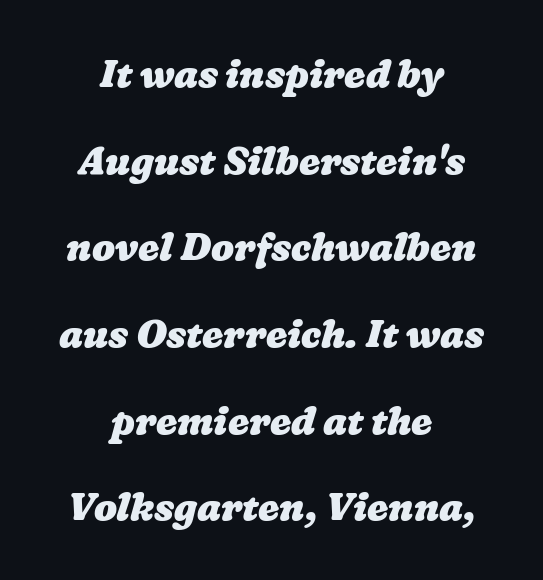
Set as a true bold cut, around the 700 mark. You could call the tracking neutral — neither tight nor loose. Students, observe: this is what heavily led, spacious text looks like. The lines in this sample share a center point and differ in where they start and stop. Has an underline been added? It has not. The passage shown is typed in a proportional face where columns would drift.
